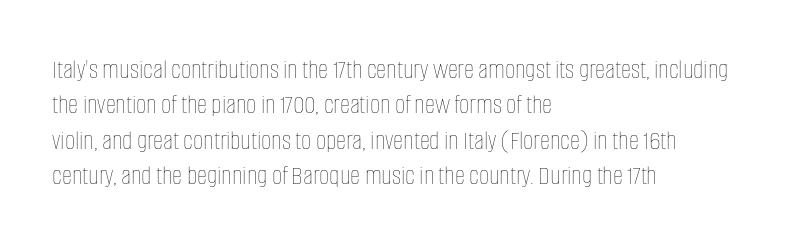
This sample is left-justified, so line endings fall wherever the words run out. The rendering uses a moderate line-height, typical for paragraphs. The face used here is proportionally spaced, like ordinary book or web type. You can tell it's not italic because the verticals are truly vertical. Stems here are at most as thick as an everyday book face.
